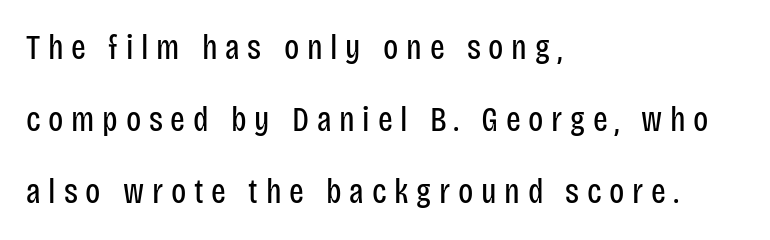
The image shows 35 px regular-weight, condensed sans-serif type, upright; set left-aligned, loose line spacing (2.06x), unusually wide letter spacing (+0.22 em), not underlined; low stroke contrast and a large x-height.
